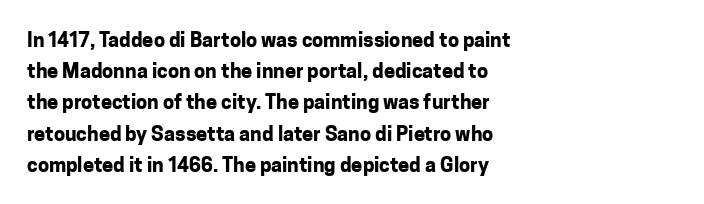
The image shows 20 px bold type, upright; set left-aligned, normal line spacing (1.56x), normal letter spacing, not underlined.
